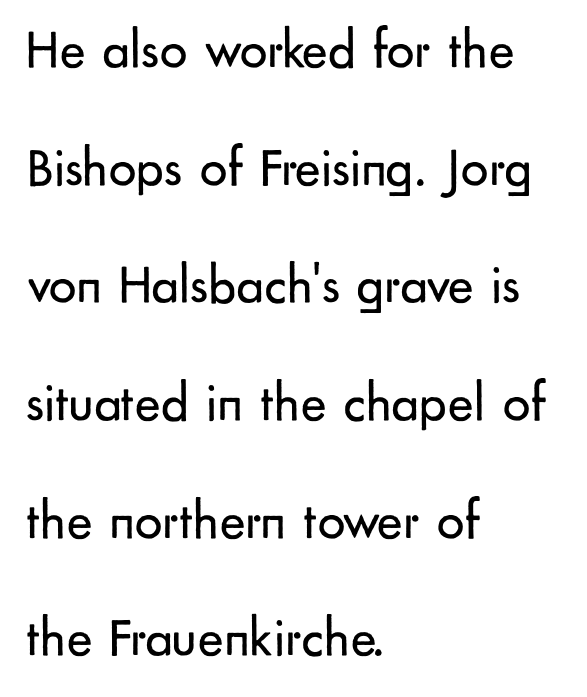
Q: Is the text bold? A: No.
Q: Is the text italic (slanted)? A: No, it is upright.
Q: Is the typeface a serif or a sans-serif typeface? A: Sans-serif.
Q: Is the text underlined? A: No.
Q: How is the paragraph aligned? A: Left-aligned.
Q: Is the spacing between letters normal or unusually wide? A: Normal.
Q: Is the spacing between lines tight, normal or loose? A: Loose.
Q: Width (condensed, normal, or wide)? A: Normal.
Q: Stroke contrast? A: Low.
Q: x-height? A: Small.
Q: Monospaced? A: No.
